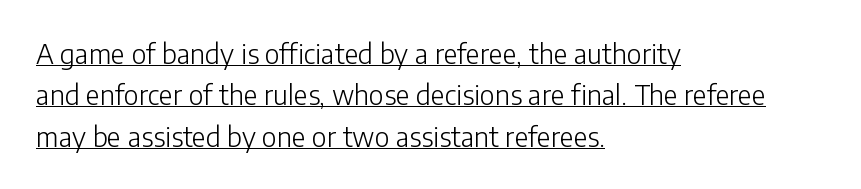
{"italic": "no", "bold": "no", "underline": "yes", "align": "left", "line_spacing": "normal", "line_spacing_ratio": 1.53, "letter_spacing": "normal", "letter_spacing_em": 0.0, "glyph_px": 27}
